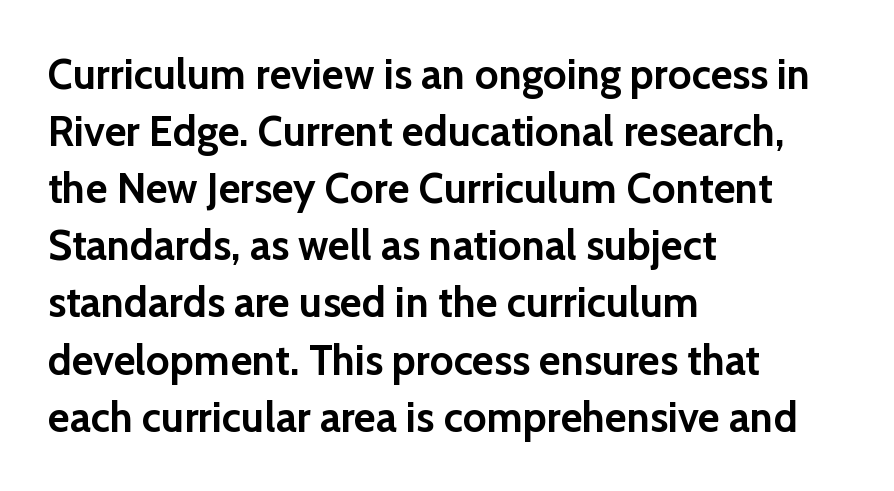
Q: Is the text bold? A: Yes.
Q: Is the text italic (slanted)? A: No, it is upright.
Q: Is the typeface a serif or a sans-serif typeface? A: Sans-serif.
Q: Is the text underlined? A: No.
Q: How is the paragraph aligned? A: Left-aligned.
Q: Is the spacing between letters normal or unusually wide? A: Normal.
Q: Is the spacing between lines tight, normal or loose? A: Normal.
Q: Width (condensed, normal, or wide)? A: Normal.
Q: Stroke contrast? A: Low.
Q: x-height? A: Medium.
Q: Monospaced? A: No.
